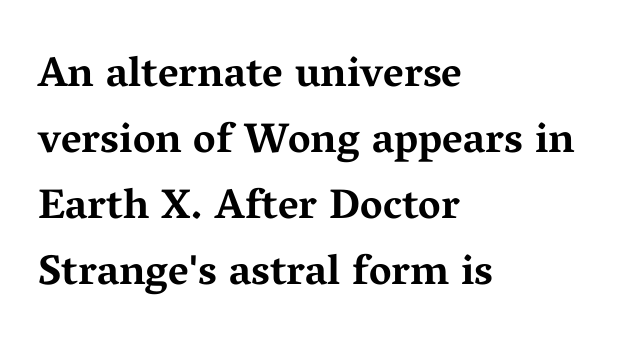
Designer's note — italics off, roman on. Note: serifs present on the glyphs. A typesetter would call this leading conventional body-copy spacing. You could call the tracking neutral — neither tight nor loose. The baseline area is clear. Alignment: flush left.
